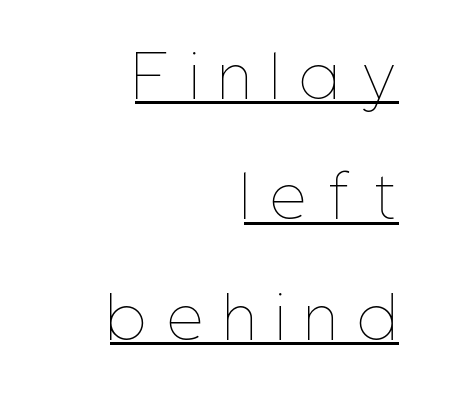
The image shows 56 px thin, condensed type, upright; set right-aligned, loose line spacing (2.15x), unusually wide letter spacing (+0.4 em), underlined; low stroke contrast and a medium x-height.
